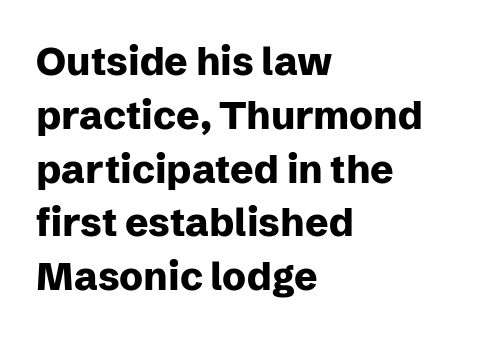
The type sits square on the baseline with zero lean. The specimen omits any rule beneath the text block's lines. The line texture is even and compact thanks to regular tracking. Short and long lines alike share a common starting point at left. A typesetter would call this proportional, since set widths differ per character.
